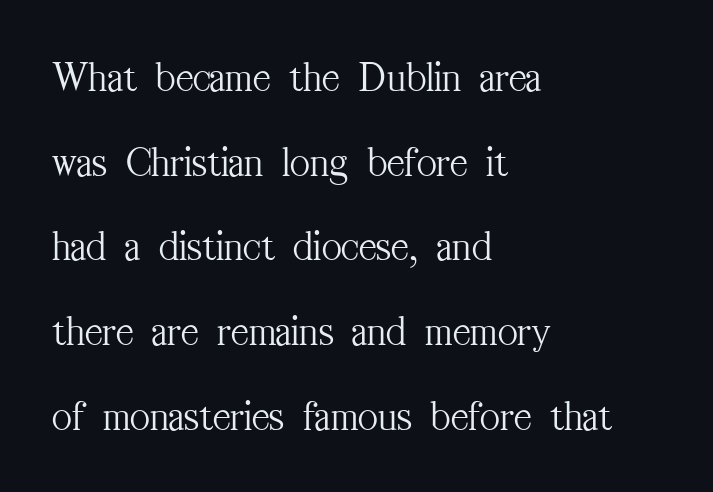
Q: Is the text bold? A: No.
Q: Is the text italic (slanted)? A: No, it is upright.
Q: Is the typeface a serif or a sans-serif typeface? A: Serif.
Q: Is the text underlined? A: No.
Q: How is the paragraph aligned? A: Left-aligned.
Q: Is the spacing between letters normal or unusually wide? A: Normal.
Q: Is the spacing between lines tight, normal or loose? A: Loose.
Q: Width (condensed, normal, or wide)? A: Condensed.
Q: Stroke contrast? A: Medium.
Q: x-height? A: Medium.
Q: Monospaced? A: No.
